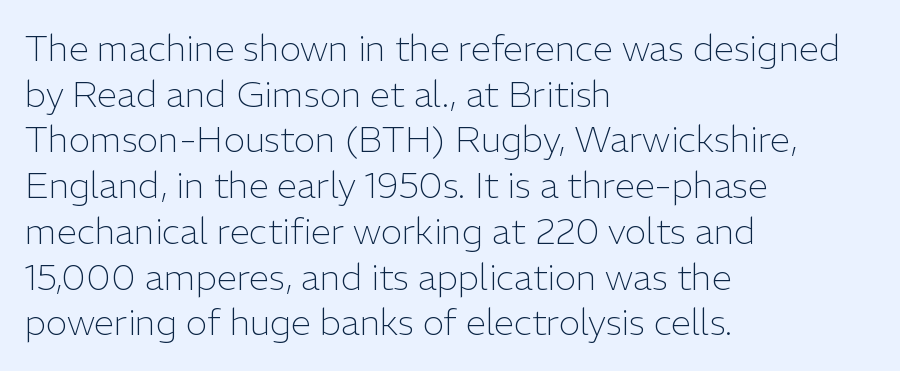
The cut favours lightness, reaching ordinary text weight at its darkest. Think of a printed novel: that variable character pitch is what you see here. The passage is arranged the way most books set body copy — flush left. This rendering features lettering with no underline.
